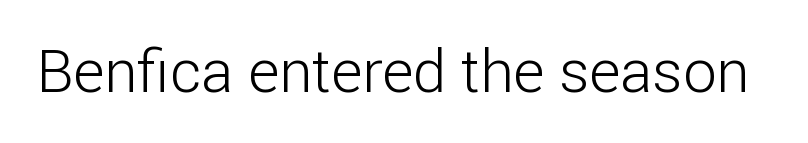
The image shows 60 px light sans-serif type, upright; set normal letter spacing, not underlined; low stroke contrast and a medium x-height.
